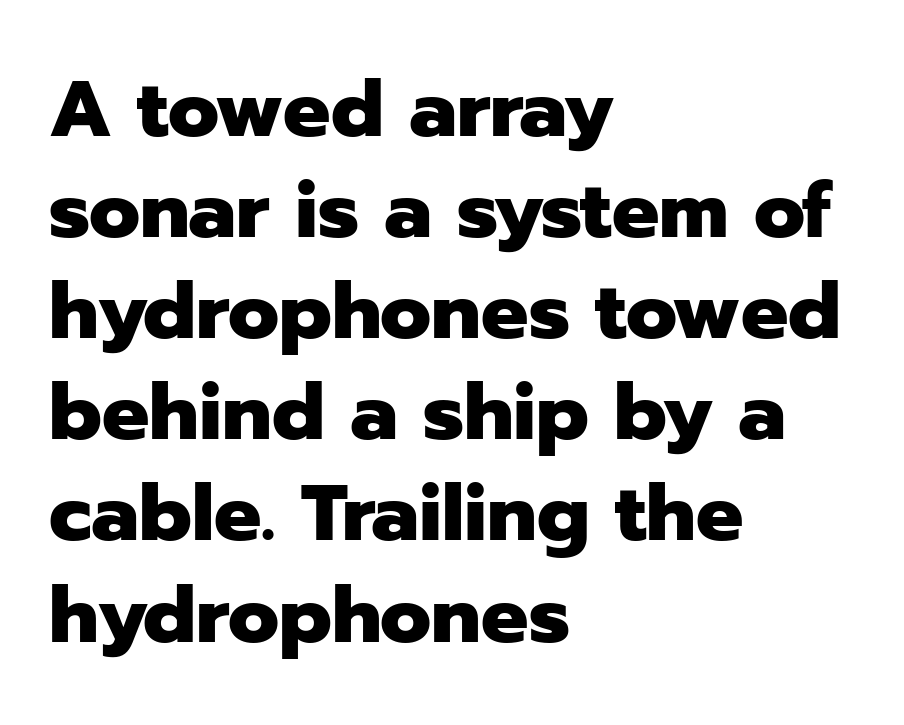
Q: Is the text bold? A: Yes.
Q: Is the text italic (slanted)? A: No, it is upright.
Q: Is the typeface a serif or a sans-serif typeface? A: Sans-serif.
Q: Is the text underlined? A: No.
Q: How is the paragraph aligned? A: Left-aligned.
Q: Is the spacing between letters normal or unusually wide? A: Normal.
Q: Is the spacing between lines tight, normal or loose? A: Normal.
Q: Width (condensed, normal, or wide)? A: Normal.
Q: Stroke contrast? A: Low.
Q: x-height? A: Medium.
Q: Monospaced? A: No.
